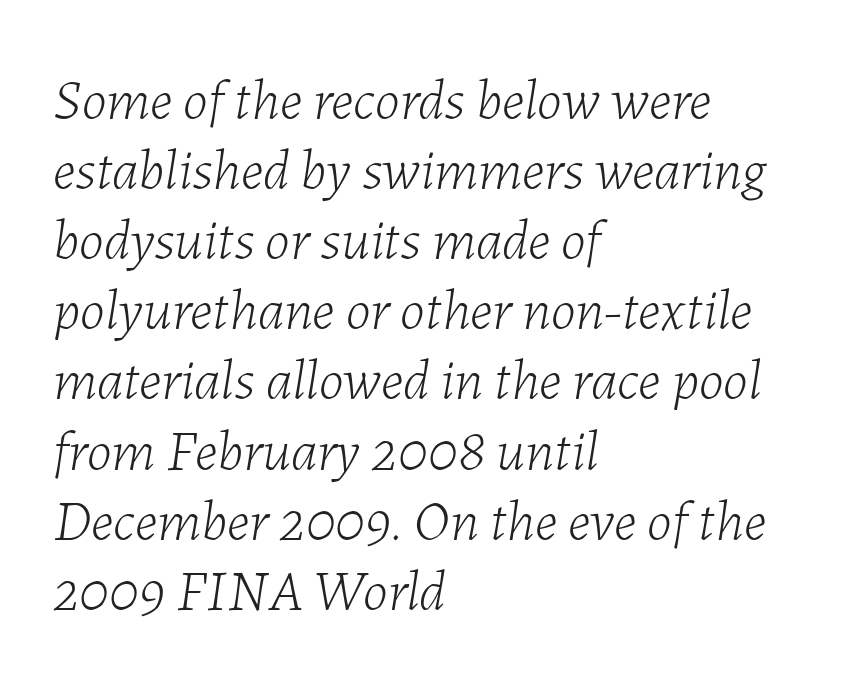
Q: Is the text bold? A: No.
Q: Is the text italic (slanted)? A: Yes, it leans right by about 7 degrees.
Q: Is the text underlined? A: No.
Q: How is the paragraph aligned? A: Left-aligned.
Q: Is the spacing between letters normal or unusually wide? A: Normal.
Q: Width (condensed, normal, or wide)? A: Normal.
Q: Stroke contrast? A: Low.
Q: x-height? A: Medium.
Q: Monospaced? A: No.
